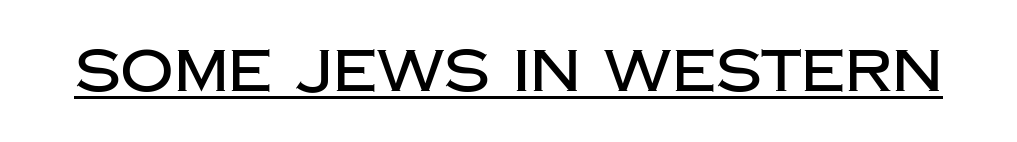
Q: Is the text italic (slanted)? A: No, it is upright.
Q: Is the typeface a serif or a sans-serif typeface? A: Sans-serif.
Q: Is the text underlined? A: Yes.
Q: Is the spacing between letters normal or unusually wide? A: Normal.
Q: Width (condensed, normal, or wide)? A: Normal.
Q: Stroke contrast? A: Low.
Q: x-height? A: Large.
Q: Monospaced? A: No.
